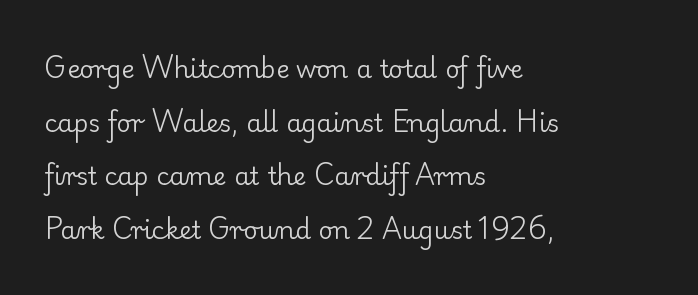
Q: Is the text bold? A: No.
Q: Is the text italic (slanted)? A: No, it is upright.
Q: Is the text underlined? A: No.
Q: How is the paragraph aligned? A: Left-aligned.
Q: Is the spacing between letters normal or unusually wide? A: Normal.
Q: Is the spacing between lines tight, normal or loose? A: Loose.
